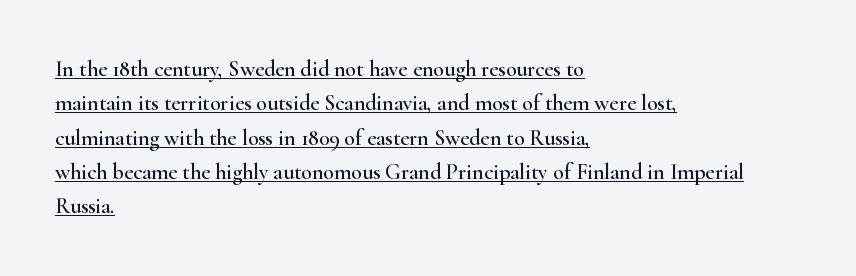
The image shows 22 px text type, upright; set left-aligned, normal line spacing (1.56x), normal letter spacing, underlined.
